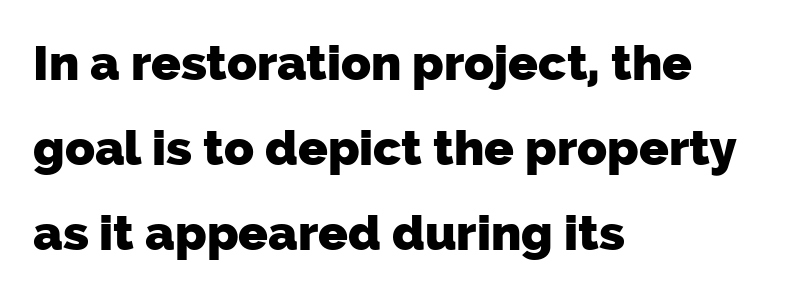
The image shows 49 px heavy sans-serif type; set left-aligned, line spacing 1.73x, normal letter spacing, not underlined; low stroke contrast and a medium x-height.
